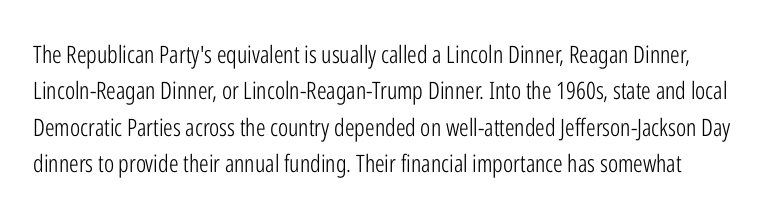
Q: Is the text bold? A: No.
Q: Is the text italic (slanted)? A: No, it is upright.
Q: Is the text underlined? A: No.
Q: Is the spacing between letters normal or unusually wide? A: Normal.
Q: Is the spacing between lines tight, normal or loose? A: Normal.
